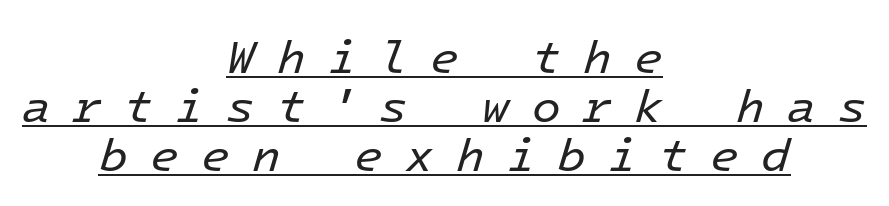
Q: Is the text bold? A: No.
Q: Is the text italic (slanted)? A: Yes, it leans right by about 16 degrees.
Q: Is the text underlined? A: Yes.
Q: How is the paragraph aligned? A: Centered.
Q: Is the spacing between letters normal or unusually wide? A: Unusually wide.
Q: Is the spacing between lines tight, normal or loose? A: Tight.
Q: Width (condensed, normal, or wide)? A: Normal.
Q: Stroke contrast? A: Low.
Q: x-height? A: Medium.
Q: Monospaced? A: Yes.
